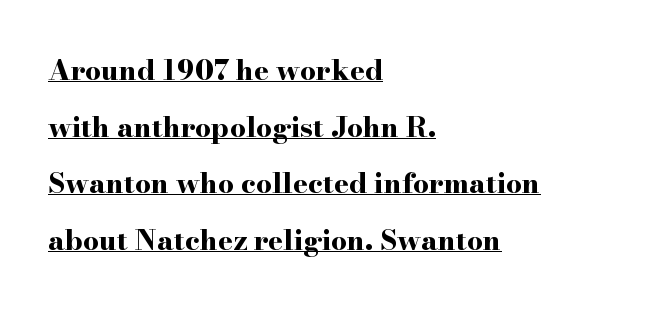
The image shows 28 px bold, wide serif type, upright; set left-aligned, loose line spacing (2.02x), normal letter spacing, underlined; high stroke contrast and a small x-height.
